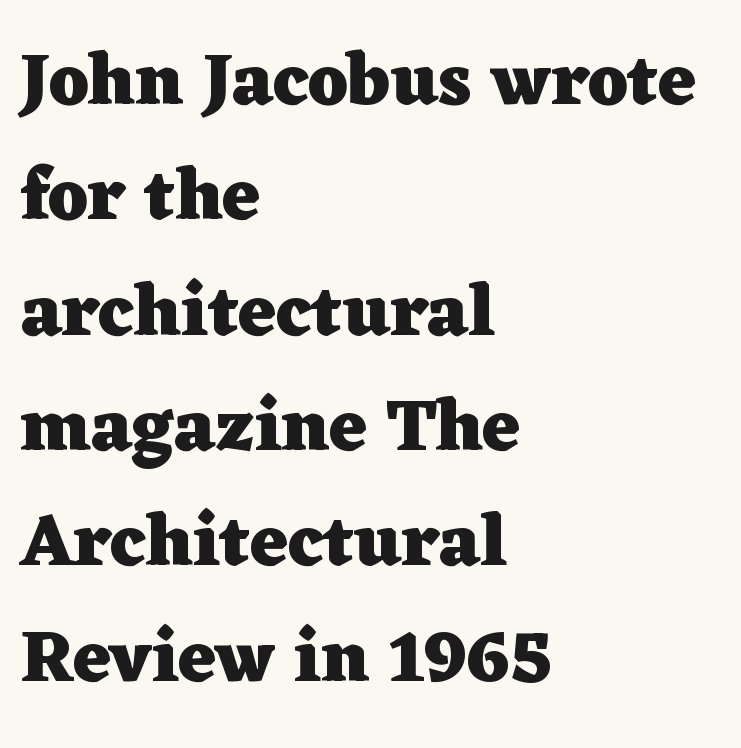
The image shows 73 px heavy, wide serif type, upright; set left-aligned, normal line spacing (1.58x), normal letter spacing, not underlined; low stroke contrast and a medium x-height.
